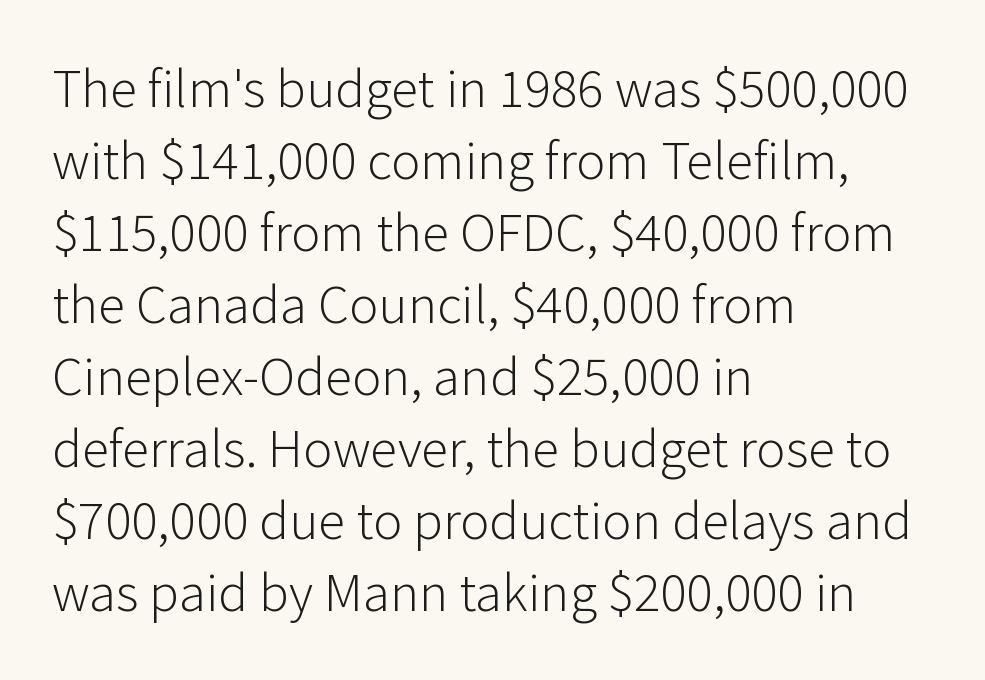
{"serif": "no", "italic": "no", "bold": "no", "weight": "light", "width": "normal", "stroke_contrast": "low", "x_height": "medium", "monospaced": "no", "underline": "no", "align": "left", "line_spacing": "normal", "line_spacing_ratio": 1.31, "letter_spacing": "normal", "letter_spacing_em": 0.0, "glyph_px": 55}
